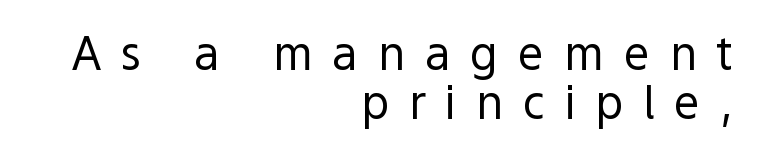
The designer went with a sans here, leaving each stem footless. Posture: straight, roman, zero tilt. Is this a fixed-width face? No — the glyphs have proportional, varying widths. A light-to-regular cut is what we see here.
